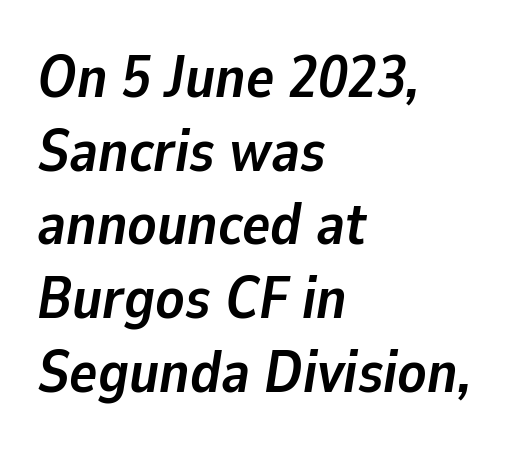
Q: Is the text bold? A: Yes.
Q: Is the text italic (slanted)? A: Yes, it leans right by about 9 degrees.
Q: Is the text underlined? A: No.
Q: How is the paragraph aligned? A: Left-aligned.
Q: Is the spacing between letters normal or unusually wide? A: Normal.
Q: Is the spacing between lines tight, normal or loose? A: Normal.
Q: Width (condensed, normal, or wide)? A: Normal.
Q: Stroke contrast? A: Low.
Q: x-height? A: Medium.
Q: Monospaced? A: No.
